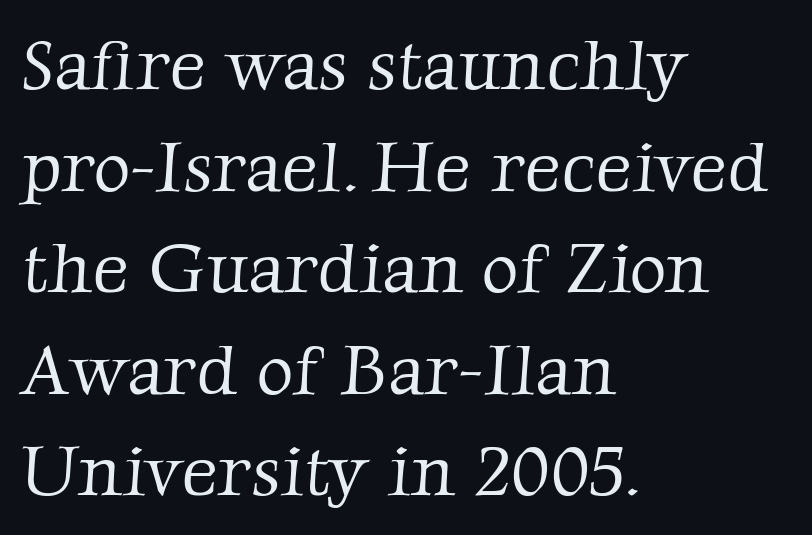
The text was rendered using a seriffed face with decorative stroke endings. A typesetter would call this proportional, since set widths differ per character. The font sits on the lighter half of the weight spectrum, regular included. Each line starts at the same left margin while the right side varies.
